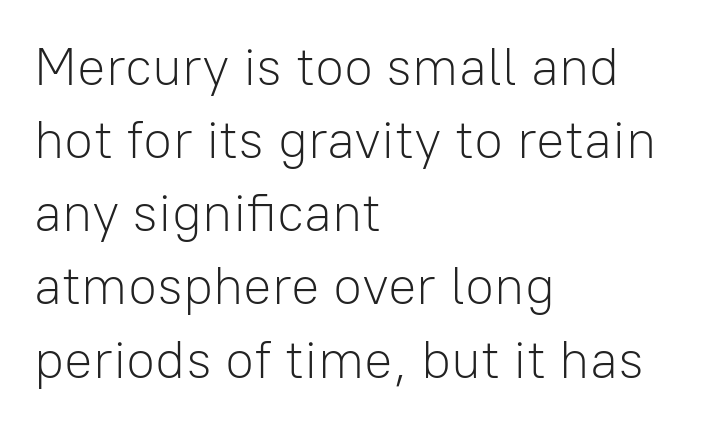
Q: Is the text bold? A: No.
Q: Is the text italic (slanted)? A: No, it is upright.
Q: Is the typeface a serif or a sans-serif typeface? A: Sans-serif.
Q: Is the text underlined? A: No.
Q: How is the paragraph aligned? A: Left-aligned.
Q: Is the spacing between letters normal or unusually wide? A: Normal.
Q: Is the spacing between lines tight, normal or loose? A: Normal.
Q: Width (condensed, normal, or wide)? A: Normal.
Q: Stroke contrast? A: Low.
Q: x-height? A: Medium.
Q: Monospaced? A: No.
